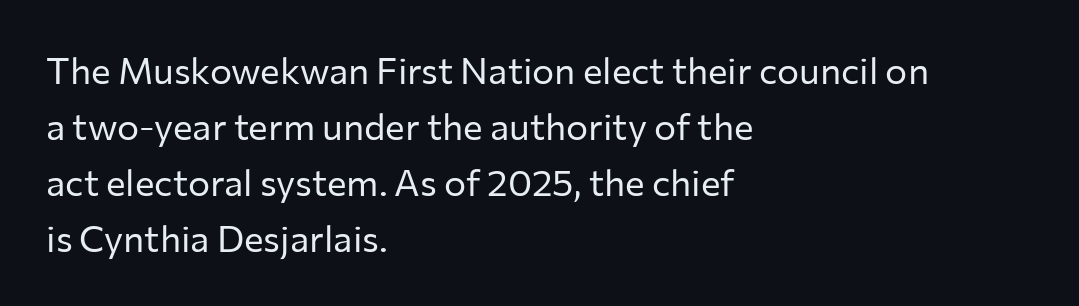
Descenders are the only things crossing below the line. Think of a printed novel: that variable character pitch is what you see here. Evenly set lines give the paragraph a standard silhouette. Caption: face not bold, strokes unweighted. The rag falls on the right side of this text block. The letters stand upright; this is a roman face.
